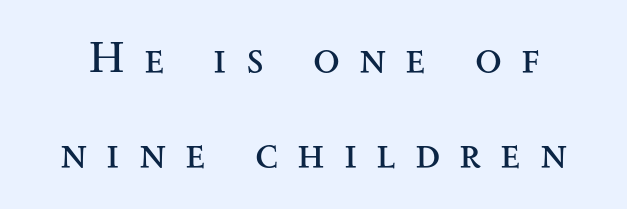
No letter is thick-stroked: the sample isn't bold. How are the letters spaced? Widely, with obvious added tracking. The face used here is proportionally spaced, like ordinary book or web type. The leading is generous, giving the passage an open texture.
